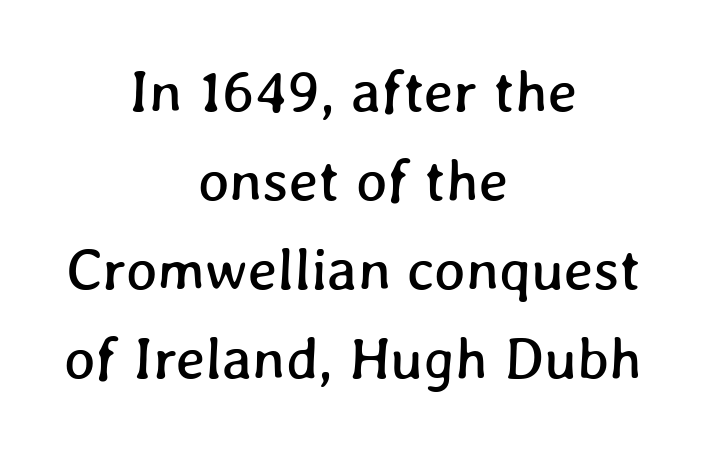
Where is the straight margin? There isn't one; the lines are centered. Character widths vary here, with narrow letters taking less room than wide ones. The leading is moderate, giving the passage an even texture. The space beneath each line is pristine and unruled.
